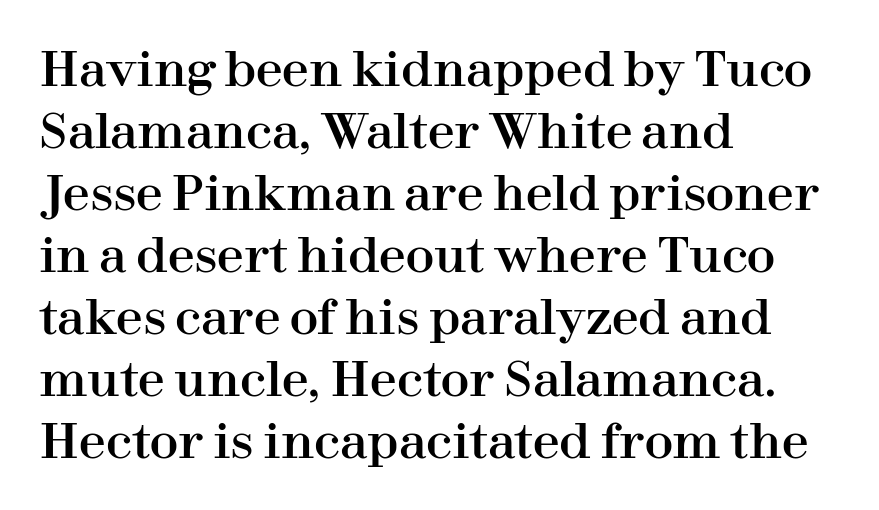
Q: Is the text italic (slanted)? A: No, it is upright.
Q: Is the typeface a serif or a sans-serif typeface? A: Serif.
Q: Is the text underlined? A: No.
Q: How is the paragraph aligned? A: Left-aligned.
Q: Is the spacing between letters normal or unusually wide? A: Normal.
Q: Is the spacing between lines tight, normal or loose? A: Normal.
Q: Width (condensed, normal, or wide)? A: Normal.
Q: Stroke contrast? A: High.
Q: x-height? A: Medium.
Q: Monospaced? A: No.
